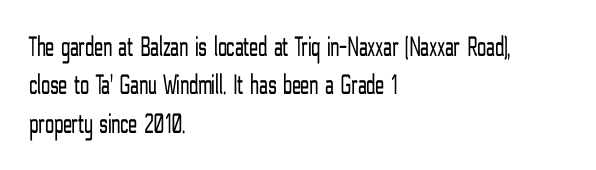
The typesetting does not lean heavy: it is not bold. Words float on clear page, feet unadorned. One-word summary of the alignment: left. Is there any slant? The stems are plumb.
